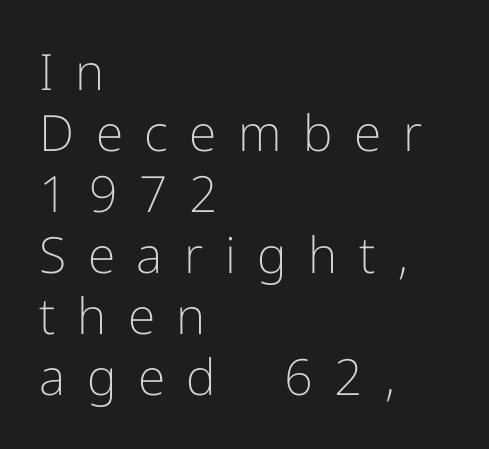
{"serif": "no", "italic": "no", "bold": "no", "weight": "light", "width": "normal", "stroke_contrast": "low", "x_height": "medium", "monospaced": "no", "underline": "no", "align": "left", "line_spacing_ratio": 1.22, "letter_spacing": "wide", "letter_spacing_em": 0.43, "glyph_px": 50}
